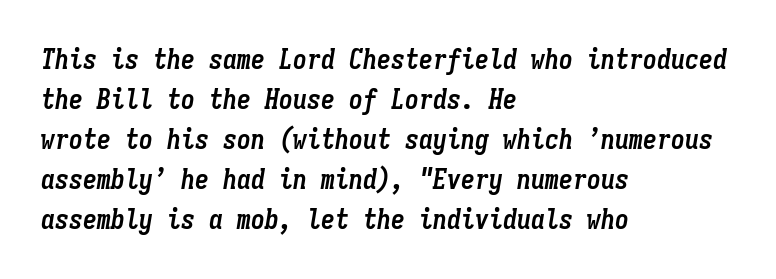
{"italic": "yes", "lean": "right", "slant_degrees": 9, "bold": "yes", "weight": "semibold", "width": "condensed", "stroke_contrast": "low", "x_height": "medium", "monospaced": "yes", "underline": "no", "align": "left", "line_spacing": "normal", "line_spacing_ratio": 1.43, "letter_spacing": "normal", "letter_spacing_em": 0.0, "glyph_px": 28}
